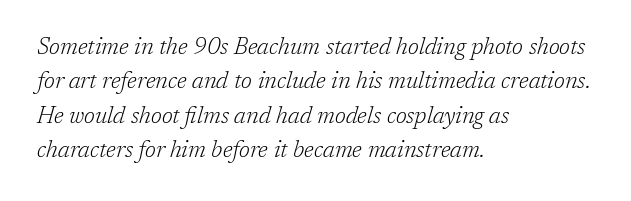
The image shows 23 px text type, italic (leaning right); set left-aligned, normal line spacing (1.49x), normal letter spacing, not underlined.
